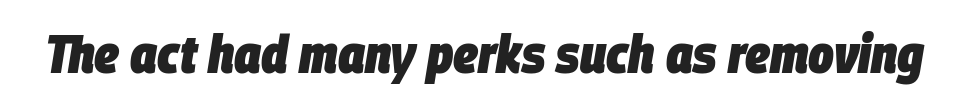
{"italic": "yes", "lean": "right", "slant_degrees": 9, "bold": "yes", "weight": "heavy", "width": "condensed", "stroke_contrast": "low", "x_height": "large", "monospaced": "no", "underline": "no", "letter_spacing": "normal", "letter_spacing_em": 0.0, "glyph_px": 54}
